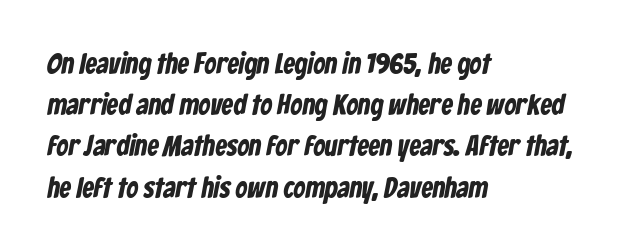
{"serif": "no", "bold": "yes", "weight": "bold", "width": "condensed", "stroke_contrast": "low", "x_height": "medium", "monospaced": "no", "underline": "no", "align": "left", "line_spacing": "normal", "line_spacing_ratio": 1.42, "letter_spacing": "normal", "letter_spacing_em": 0.0, "glyph_px": 29}
